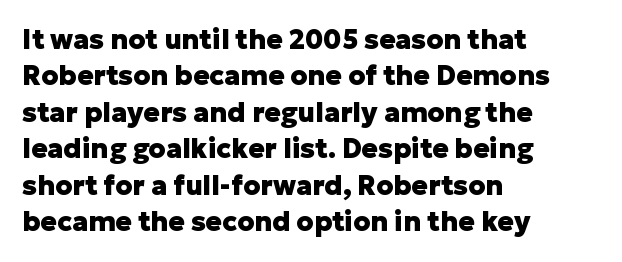
The image shows 27 px bold type, upright; set left-aligned, normal line spacing (1.35x), normal letter spacing, not underlined.
